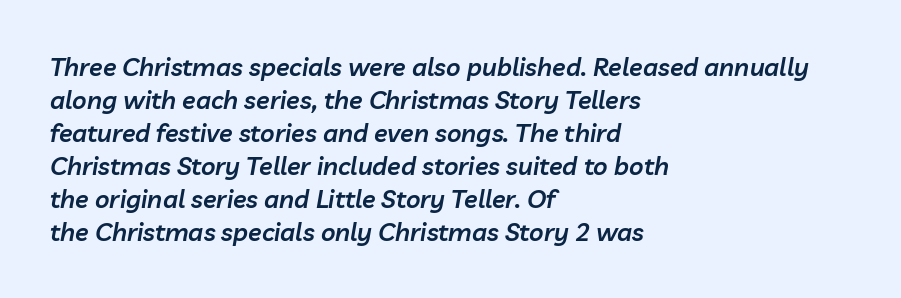
The image shows 25 px text type, italic (leaning right); set left-aligned, normal line spacing (1.32x), normal letter spacing, not underlined.
